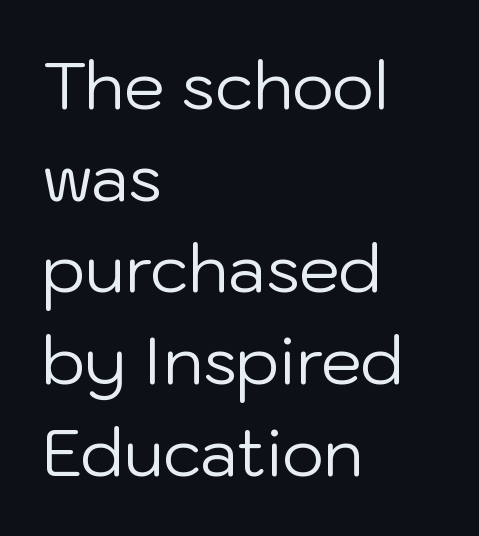
Q: Is the text bold? A: No.
Q: Is the text italic (slanted)? A: No, it is upright.
Q: Is the typeface a serif or a sans-serif typeface? A: Sans-serif.
Q: Is the text underlined? A: No.
Q: How is the paragraph aligned? A: Left-aligned.
Q: Is the spacing between letters normal or unusually wide? A: Normal.
Q: Is the spacing between lines tight, normal or loose? A: Normal.
Q: Width (condensed, normal, or wide)? A: Normal.
Q: Stroke contrast? A: Low.
Q: x-height? A: Medium.
Q: Monospaced? A: No.
